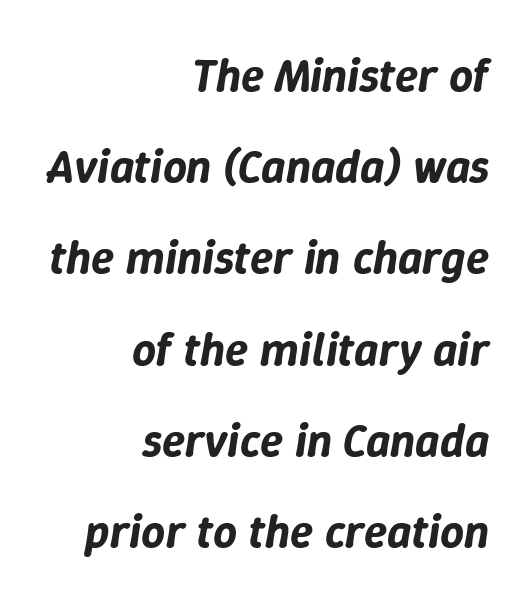
Q: Is the text italic (slanted)? A: Yes, it leans right by about 9 degrees.
Q: Is the text underlined? A: No.
Q: How is the paragraph aligned? A: Right-aligned.
Q: Is the spacing between letters normal or unusually wide? A: Normal.
Q: Is the spacing between lines tight, normal or loose? A: Loose.
Q: Width (condensed, normal, or wide)? A: Normal.
Q: Stroke contrast? A: Low.
Q: x-height? A: Medium.
Q: Monospaced? A: No.
